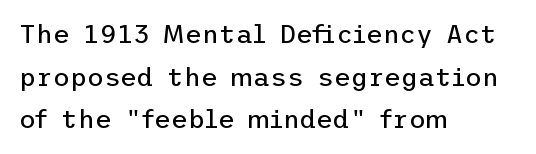
Q: Is the text bold? A: No.
Q: Is the text italic (slanted)? A: No, it is upright.
Q: Is the text underlined? A: No.
Q: How is the paragraph aligned? A: Left-aligned.
Q: Is the spacing between letters normal or unusually wide? A: Normal.
Q: Is the spacing between lines tight, normal or loose? A: Normal.
